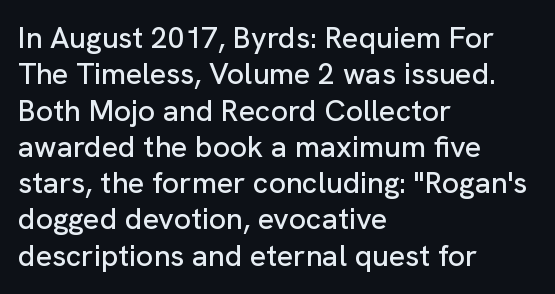
Nobody drew a line under any word here. These lines are composed in type without serifs. The compositor pushed each line to the left boundary. Students, note that the glyphs here touch the page at normal intervals.
